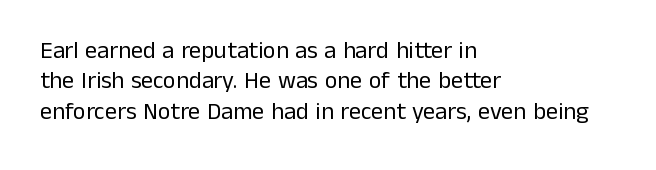
{"italic": "no", "bold": "no", "underline": "no", "align": "left", "line_spacing": "normal", "line_spacing_ratio": 1.27, "letter_spacing": "normal", "letter_spacing_em": 0.0, "glyph_px": 24}
